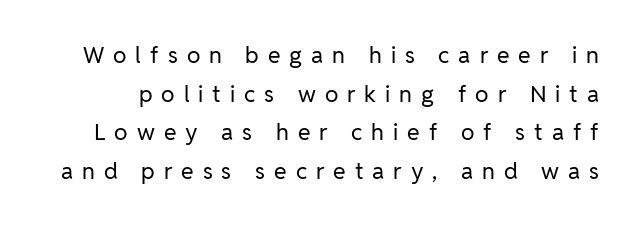
The image shows 23 px text type, upright; set normal line spacing (1.68x), unusually wide letter spacing (+0.39 em), not underlined.
